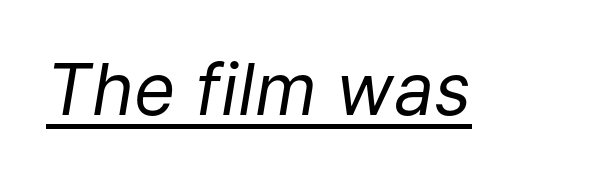
A typesetter would call this proportional, since set widths differ per character. Underlined type. Characters are canted at an angle relative to the baseline's perpendicular. No extra tracking has been applied to these lines. Weight: regular or lighter.
